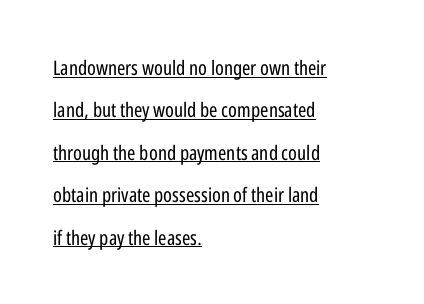
Ordinary non-slanted type is in use. The vertical gap from one line to the next is large. The font sits on the lighter half of the weight spectrum, regular included. The lines are quadded left. There is no visible air inserted between adjacent glyphs. These characters rest on top of a visible drawn line.
